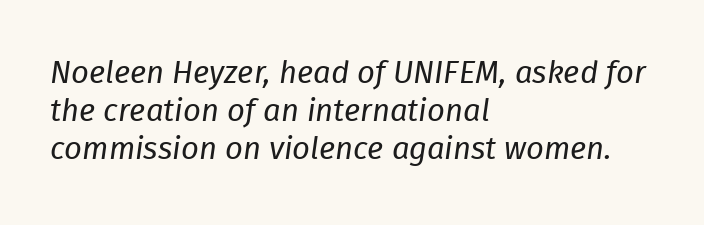
Nobody touched the tracking dial on this one. A typesetter would mark this as italic. The letterforms sit at book weight or below. The ragged edge is on the right, which tells us the setting is flush left. Bare-footed words on every line. Looks like regular typesetting: each glyph gets only the width it needs.
